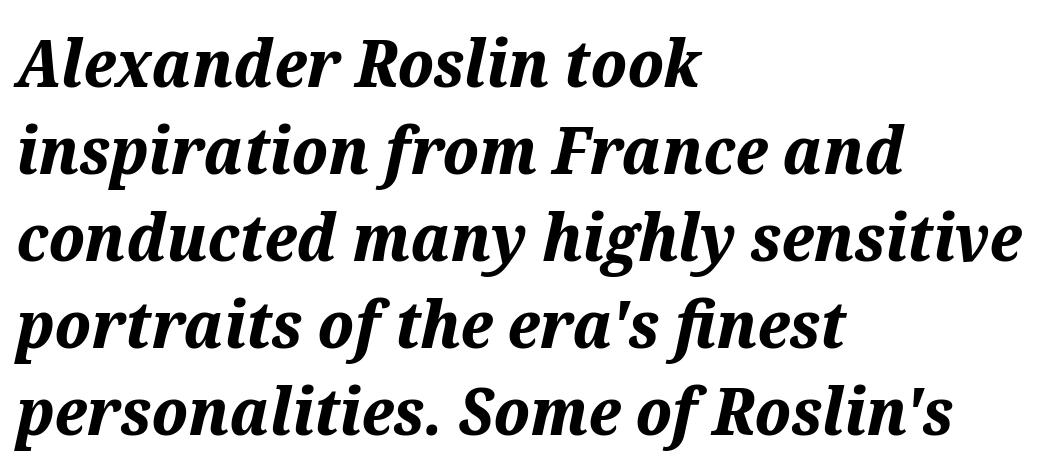
Q: Is the text bold? A: Yes.
Q: Is the text italic (slanted)? A: Yes, it leans right by about 12 degrees.
Q: Is the text underlined? A: No.
Q: How is the paragraph aligned? A: Left-aligned.
Q: Is the spacing between letters normal or unusually wide? A: Normal.
Q: Is the spacing between lines tight, normal or loose? A: Normal.
Q: Width (condensed, normal, or wide)? A: Normal.
Q: Stroke contrast? A: Medium.
Q: x-height? A: Medium.
Q: Monospaced? A: No.
